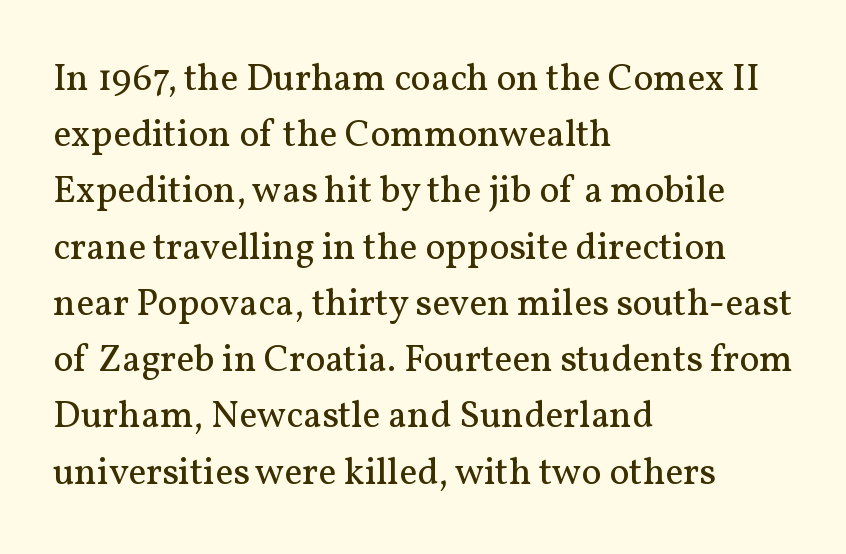
{"serif": "yes", "italic": "no", "bold": "no", "weight": "regular", "width": "normal", "stroke_contrast": "medium", "x_height": "medium", "monospaced": "no", "underline": "no", "align": "left", "line_spacing": "normal", "line_spacing_ratio": 1.48, "letter_spacing": "normal", "letter_spacing_em": 0.0, "glyph_px": 38}
